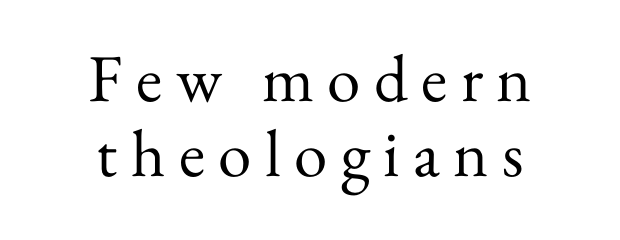
{"serif": "yes", "italic": "no", "bold": "no", "weight": "regular", "width": "normal", "stroke_contrast": "medium", "x_height": "small", "monospaced": "no", "underline": "no", "align": "center", "line_spacing": "tight", "line_spacing_ratio": 1.12, "letter_spacing": "wide", "letter_spacing_em": 0.2, "glyph_px": 67}
